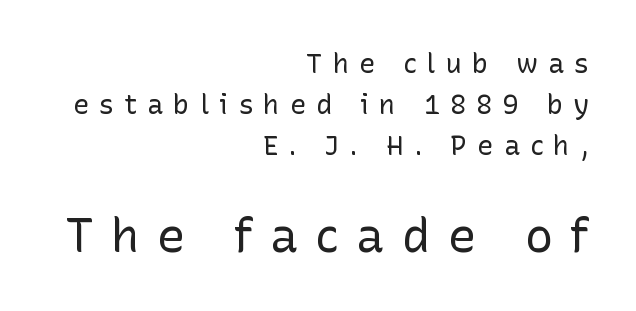
Q: Is the text bold? A: No.
Q: Is the text italic (slanted)? A: No, it is upright.
Q: Is the typeface a serif or a sans-serif typeface? A: Sans-serif.
Q: Is the text underlined? A: No.
Q: How is the paragraph aligned? A: Right-aligned.
Q: Is the spacing between letters normal or unusually wide? A: Unusually wide.
Q: Is the spacing between lines tight, normal or loose? A: Normal.
Q: Which block of text is set in a larger size, the first (top) or the second (bottom)? A: The second (bottom) one.
Q: Width (condensed, normal, or wide)? A: Normal.
Q: Stroke contrast? A: Low.
Q: x-height? A: Medium.
Q: Monospaced? A: No.
